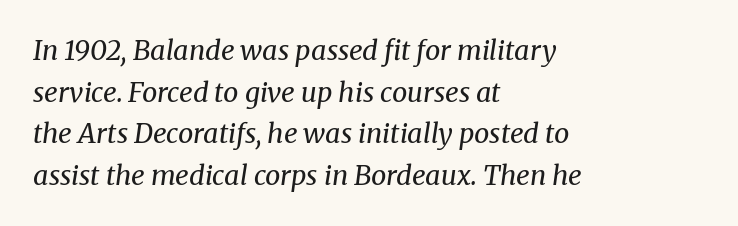
Leading: standard. Yep, that's italic — everything's leaning. Stroke mass is kept to a normal reading level or below. Unmarked baselines from the first word to the last.
